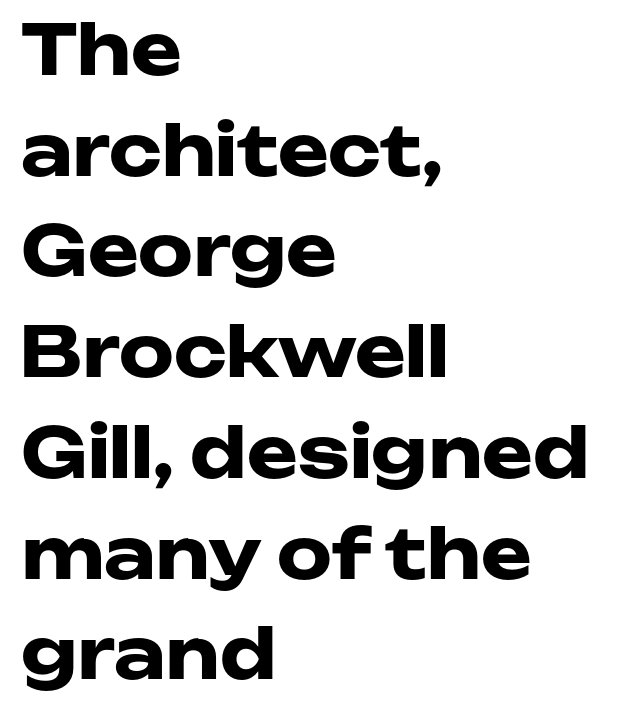
{"serif": "no", "italic": "no", "bold": "yes", "weight": "heavy", "width": "wide", "stroke_contrast": "low", "x_height": "medium", "monospaced": "no", "underline": "no", "align": "left", "line_spacing": "normal", "line_spacing_ratio": 1.46, "letter_spacing": "normal", "letter_spacing_em": 0.0, "glyph_px": 69}
